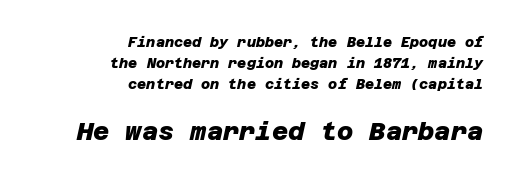
Between one letter and the next there's only the usual sliver of space. These lines carry a lot of weight — the face is fully bold. Words float on clear page, feet unadorned. Leftover space on each line is placed entirely before the opening word.
